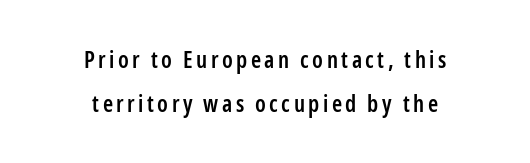
The image shows 23 px text type, upright; set centered, loose line spacing (1.91x), not underlined.
